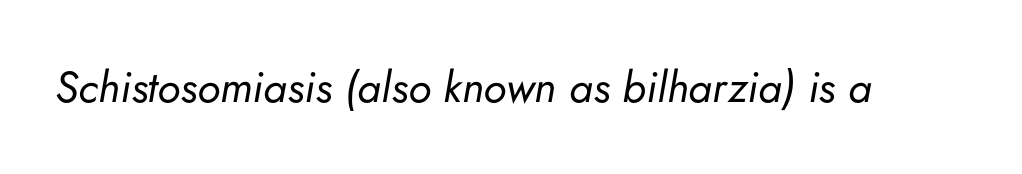
Q: Is the text bold? A: No.
Q: Is the text italic (slanted)? A: Yes, it leans right by about 5 degrees.
Q: Is the text underlined? A: No.
Q: Is the spacing between letters normal or unusually wide? A: Normal.
Q: Width (condensed, normal, or wide)? A: Normal.
Q: Stroke contrast? A: Low.
Q: x-height? A: Small.
Q: Monospaced? A: No.
